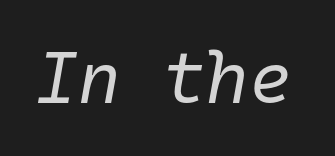
Q: Is the text bold? A: No.
Q: Is the text italic (slanted)? A: Yes, it leans right by about 10 degrees.
Q: Is the text underlined? A: No.
Q: Is the spacing between letters normal or unusually wide? A: Normal.
Q: Width (condensed, normal, or wide)? A: Normal.
Q: Stroke contrast? A: Low.
Q: x-height? A: Medium.
Q: Monospaced? A: Yes.
